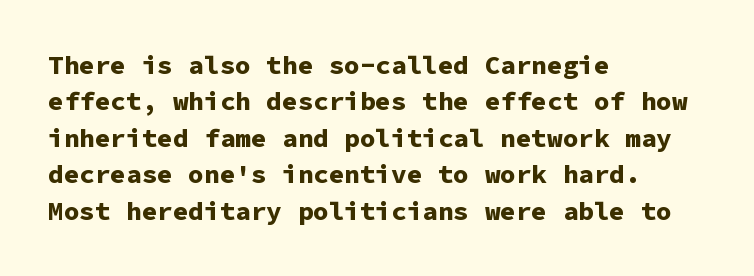
The image shows 26 px bold type, upright; set left-aligned, normal line spacing (1.4x), normal letter spacing, not underlined.
